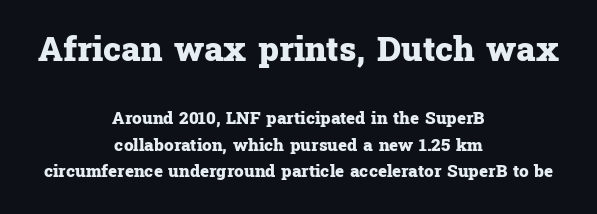
Type size steps down from the first block to the second. Is this a fixed-width face? No — the glyphs have proportional, varying widths. This rendering uses center alignment, leaving both contours irregular but symmetric. A clean baseline with only descenders dipping below it. Typographic density is high because the face is bold.
